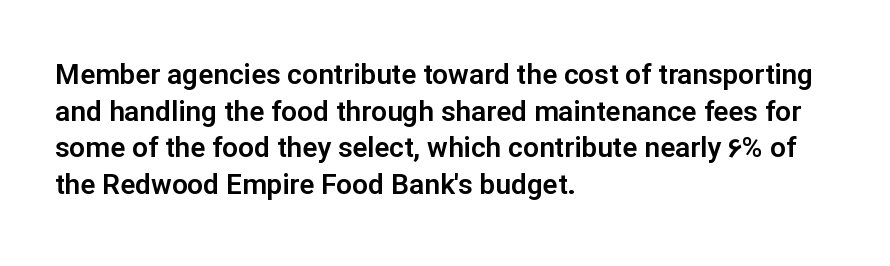
The image shows 28 px sans-serif type, upright; set left-aligned, normal line spacing (1.31x), normal letter spacing, not underlined; low stroke contrast and a medium x-height.
